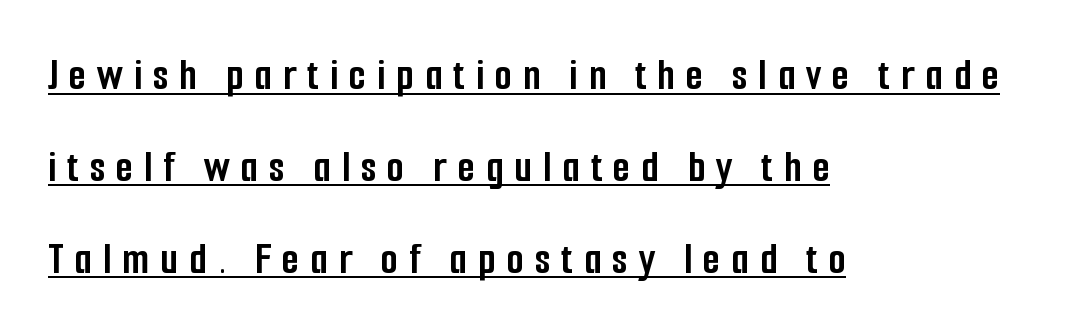
The image shows 45 px semibold, condensed sans-serif type, upright; set left-aligned, loose line spacing (2.04x), unusually wide letter spacing (+0.24 em), underlined; low stroke contrast and a medium x-height.
